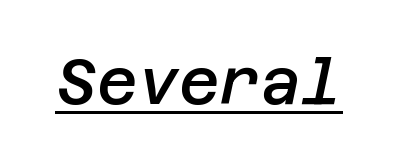
Q: Is the text bold? A: Semi-bold.
Q: Is the text italic (slanted)? A: Yes, it leans right by about 12 degrees.
Q: Is the text underlined? A: Yes.
Q: Is the spacing between letters normal or unusually wide? A: Normal.
Q: Width (condensed, normal, or wide)? A: Normal.
Q: Stroke contrast? A: Low.
Q: x-height? A: Large.
